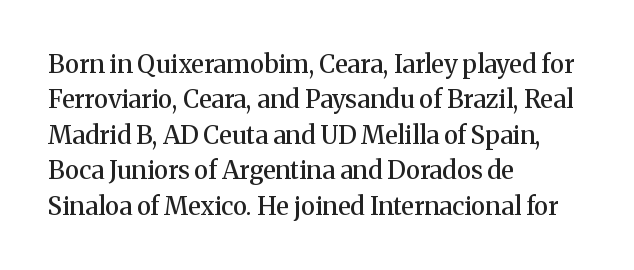
The image shows 25 px text type, upright; set left-aligned, normal line spacing (1.42x), normal letter spacing, not underlined.
